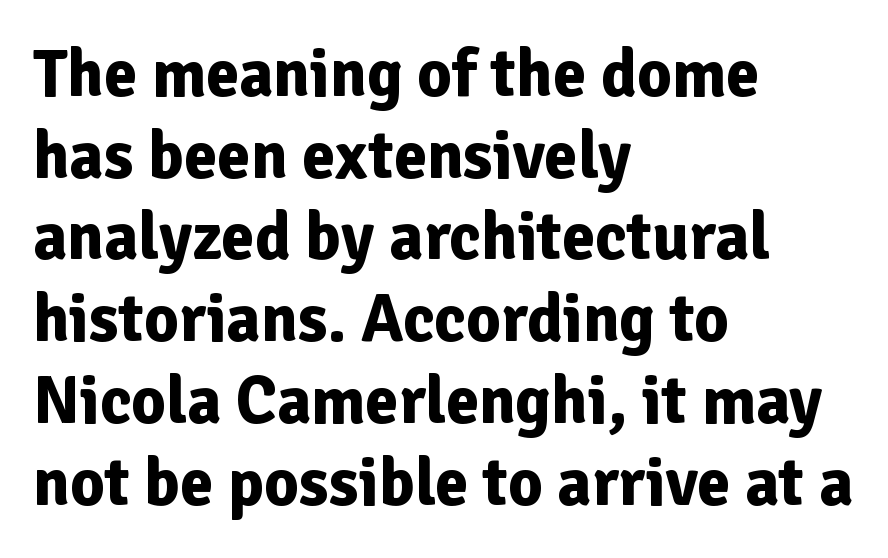
The image shows 67 px bold sans-serif type, upright; set left-aligned, line spacing 1.22x, normal letter spacing, not underlined; low stroke contrast and a medium x-height.
